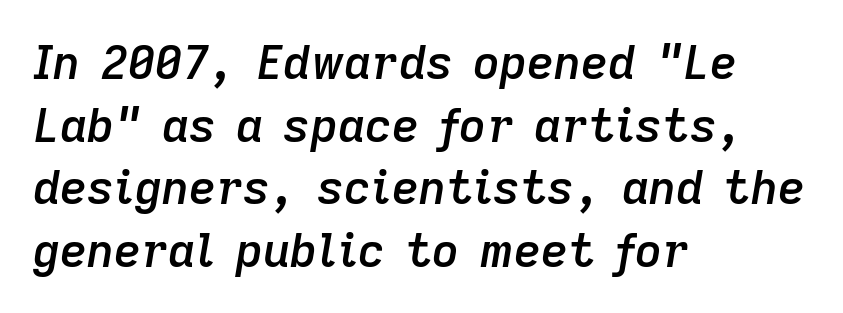
{"italic": "yes", "lean": "right", "slant_degrees": 9, "bold": "semi", "weight": "semibold", "width": "normal", "stroke_contrast": "low", "x_height": "medium", "monospaced": "no", "underline": "no", "align": "left", "line_spacing": "normal", "line_spacing_ratio": 1.33, "letter_spacing": "normal", "letter_spacing_em": 0.0, "glyph_px": 47}
